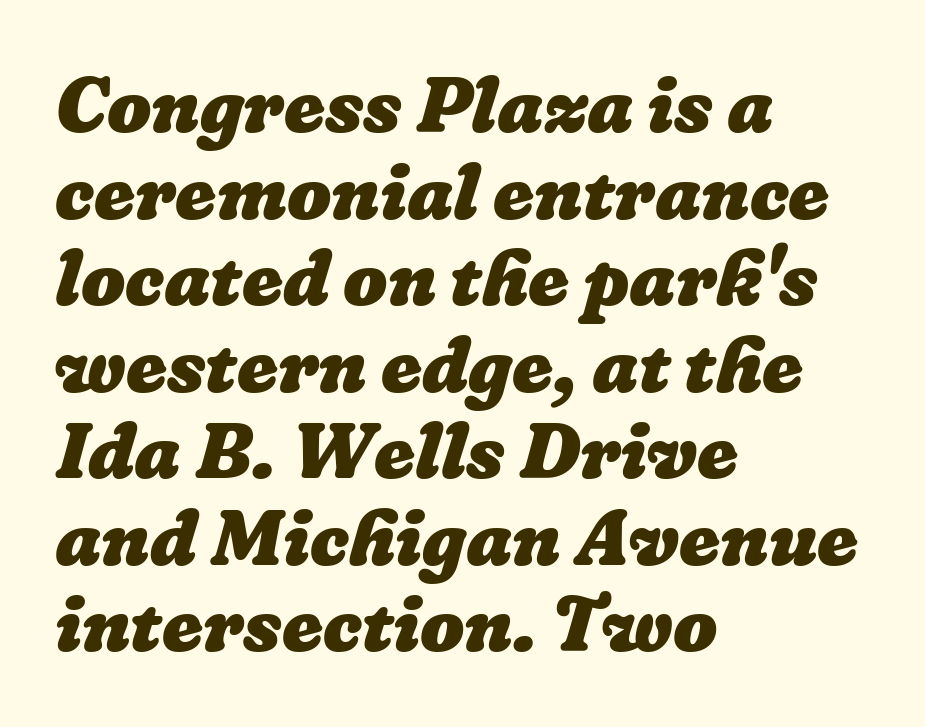
The image shows 78 px heavy type; set left-aligned, tight line spacing (1.11x), normal letter spacing, not underlined; low stroke contrast and a medium x-height.
